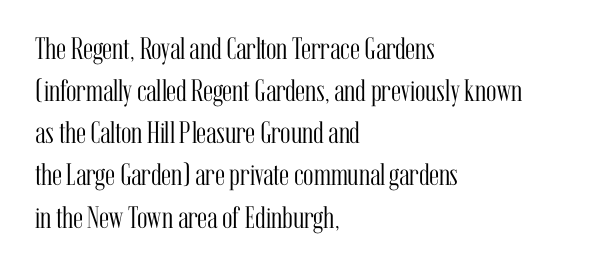
{"serif": "yes", "italic": "no", "bold": "no", "weight": "light", "width": "condensed", "stroke_contrast": "medium", "x_height": "medium", "monospaced": "no", "underline": "no", "align": "left", "line_spacing": "normal", "line_spacing_ratio": 1.36, "letter_spacing": "normal", "letter_spacing_em": 0.0, "glyph_px": 31}
